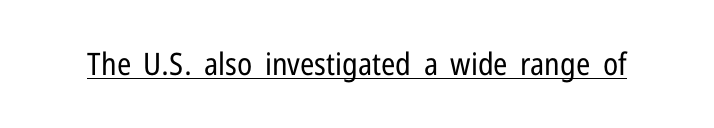
Q: Is the text bold? A: No.
Q: Is the text italic (slanted)? A: No, it is upright.
Q: Is the typeface a serif or a sans-serif typeface? A: Sans-serif.
Q: Is the text underlined? A: Yes.
Q: Is the spacing between letters normal or unusually wide? A: Normal.
Q: Width (condensed, normal, or wide)? A: Condensed.
Q: Stroke contrast? A: Low.
Q: x-height? A: Medium.
Q: Monospaced? A: No.
